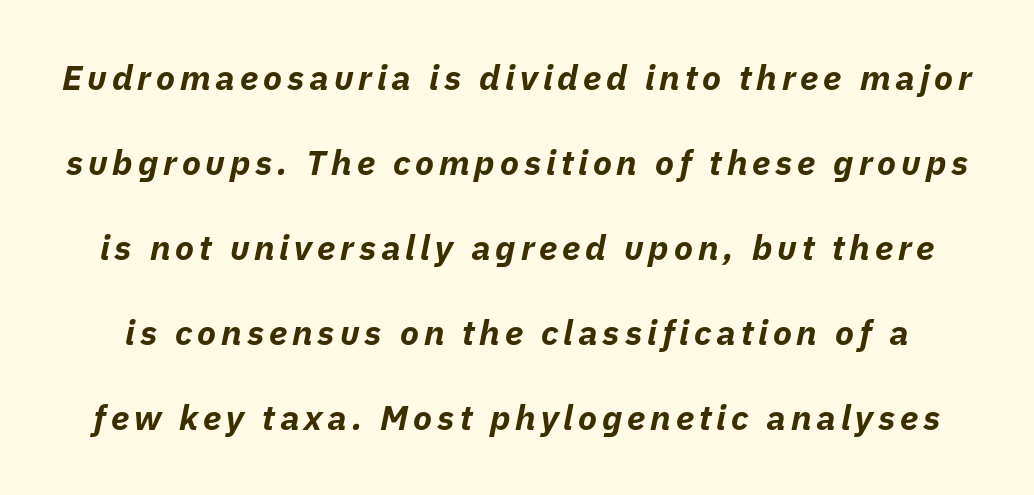
The image shows 35 px bold type, italic (leaning right); set loose line spacing (2.43x), not underlined; low stroke contrast and a medium x-height.
